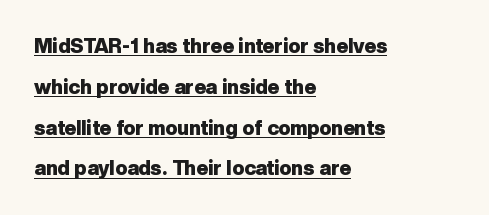
Q: Is the text bold? A: Yes.
Q: Is the text italic (slanted)? A: No, it is upright.
Q: Is the text underlined? A: Yes.
Q: How is the paragraph aligned? A: Left-aligned.
Q: Is the spacing between letters normal or unusually wide? A: Normal.
Q: Is the spacing between lines tight, normal or loose? A: Loose.
